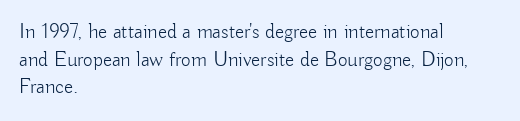
Q: Is the text bold? A: No.
Q: Is the text italic (slanted)? A: No, it is upright.
Q: Is the text underlined? A: No.
Q: How is the paragraph aligned? A: Left-aligned.
Q: Is the spacing between letters normal or unusually wide? A: Normal.
Q: Is the spacing between lines tight, normal or loose? A: Normal.
